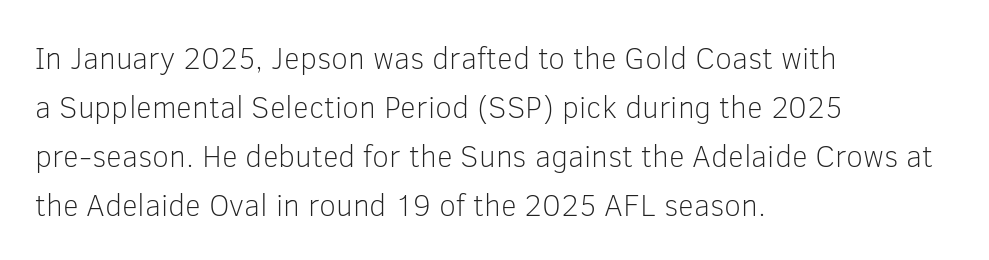
{"serif": "no", "italic": "no", "bold": "no", "weight": "light", "width": "normal", "stroke_contrast": "low", "x_height": "medium", "monospaced": "no", "underline": "no", "align": "left", "line_spacing": "normal", "line_spacing_ratio": 1.58, "letter_spacing": "normal", "letter_spacing_em": 0.0, "glyph_px": 31}
